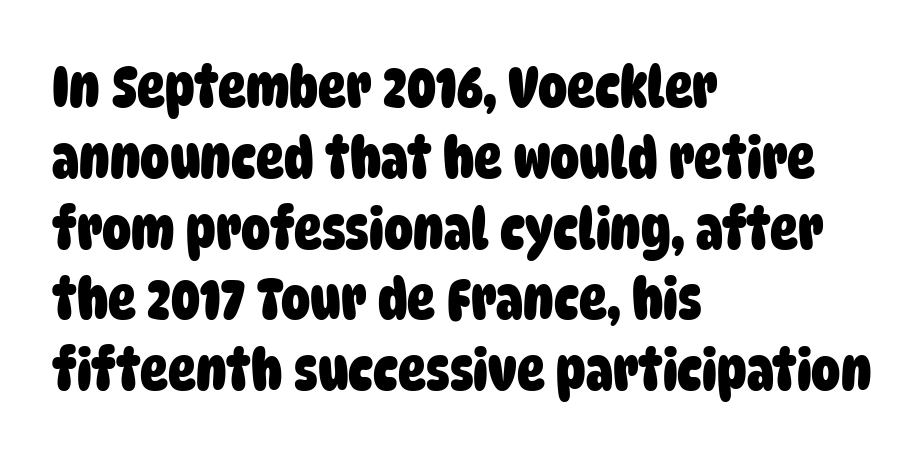
{"serif": "no", "bold": "yes", "weight": "heavy", "width": "condensed", "stroke_contrast": "low", "x_height": "large", "monospaced": "no", "underline": "no", "align": "left", "line_spacing_ratio": 1.22, "letter_spacing": "normal", "letter_spacing_em": 0.0, "glyph_px": 58}
